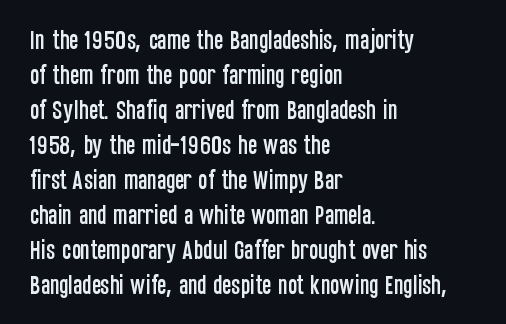
{"italic": "no", "underline": "no", "align": "left", "line_spacing": "normal", "line_spacing_ratio": 1.59, "letter_spacing": "normal", "letter_spacing_em": 0.0, "glyph_px": 22}
